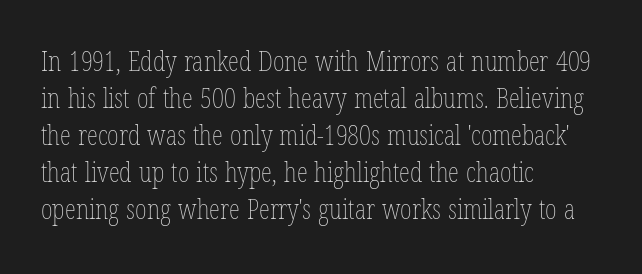
{"italic": "no", "bold": "no", "weight": "thin", "width": "condensed", "stroke_contrast": "low", "x_height": "medium", "monospaced": "no", "underline": "no", "align": "left", "line_spacing": "normal", "line_spacing_ratio": 1.32, "letter_spacing": "normal", "letter_spacing_em": 0.0, "glyph_px": 28}
